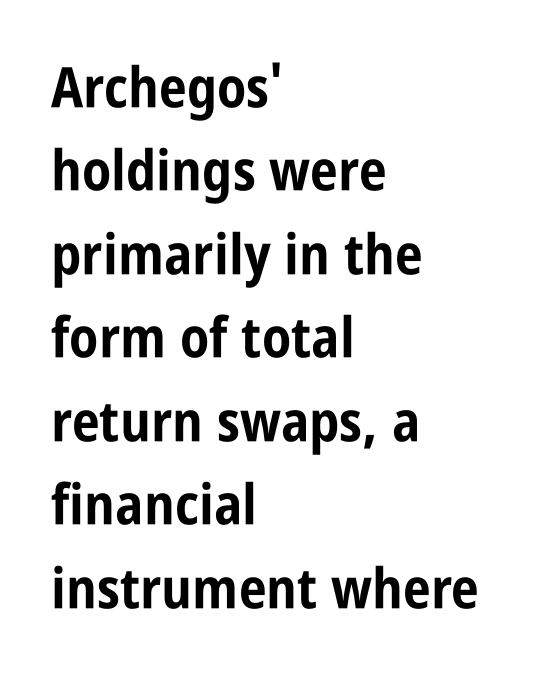
The image shows 56 px bold, condensed sans-serif type, upright; set left-aligned, normal line spacing (1.49x), normal letter spacing, not underlined; low stroke contrast and a large x-height.
